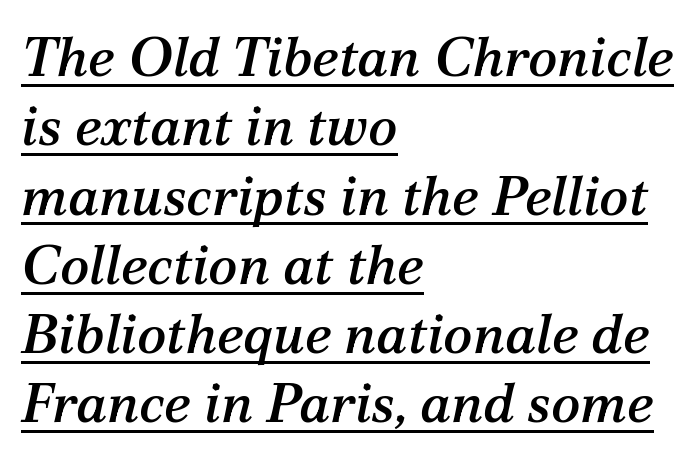
Q: Is the text italic (slanted)? A: Yes, it leans right by about 12 degrees.
Q: Is the typeface a serif or a sans-serif typeface? A: Serif.
Q: Is the text underlined? A: Yes.
Q: How is the paragraph aligned? A: Left-aligned.
Q: Is the spacing between letters normal or unusually wide? A: Normal.
Q: Is the spacing between lines tight, normal or loose? A: Normal.
Q: Width (condensed, normal, or wide)? A: Normal.
Q: Stroke contrast? A: Medium.
Q: x-height? A: Medium.
Q: Monospaced? A: No.
